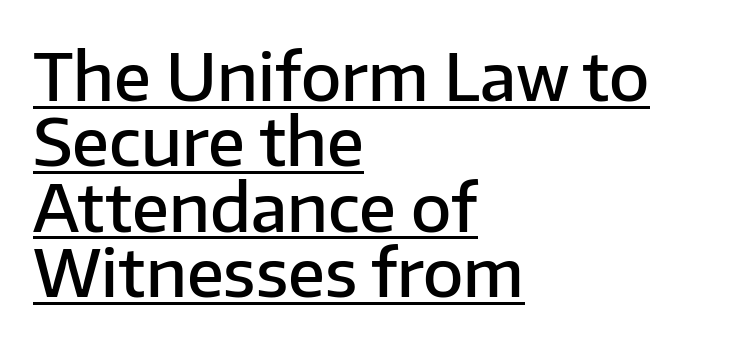
The image shows 66 px semibold sans-serif type, upright; set left-aligned, tight line spacing (0.99x), normal letter spacing, underlined; low stroke contrast and a medium x-height.
